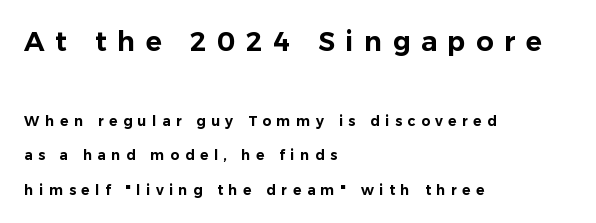
The image shows 27 px text type, upright; set left-aligned, loose line spacing (2.46x), unusually wide letter spacing (+0.39 em), not underlined; the first (top) block is 1.93x larger.
